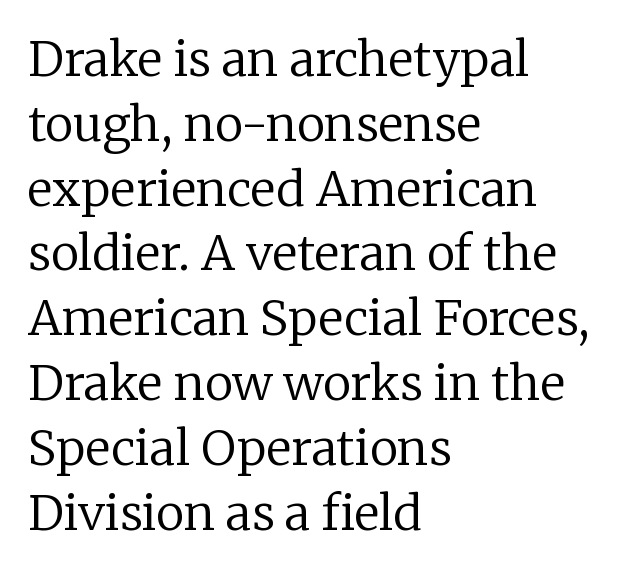
Q: Is the text bold? A: No.
Q: Is the text italic (slanted)? A: No, it is upright.
Q: Is the typeface a serif or a sans-serif typeface? A: Serif.
Q: Is the text underlined? A: No.
Q: How is the paragraph aligned? A: Left-aligned.
Q: Is the spacing between letters normal or unusually wide? A: Normal.
Q: Is the spacing between lines tight, normal or loose? A: Normal.
Q: Width (condensed, normal, or wide)? A: Normal.
Q: Stroke contrast? A: Low.
Q: x-height? A: Medium.
Q: Monospaced? A: No.
